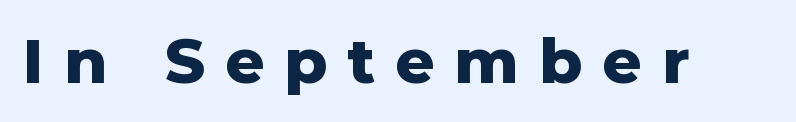
The image shows 62 px heavy sans-serif type, upright; set unusually wide letter spacing (+0.32 em), not underlined; low stroke contrast and a medium x-height.
